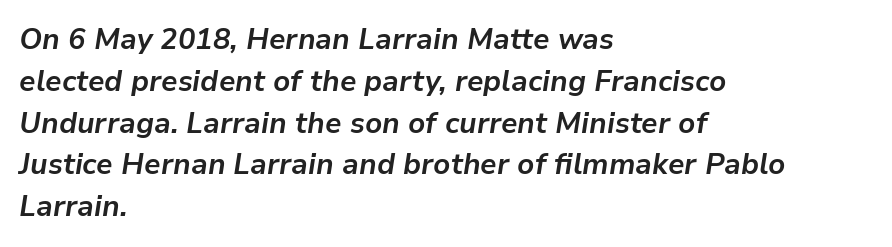
{"italic": "yes", "lean": "right", "slant_degrees": 9, "bold": "yes", "weight": "bold", "width": "normal", "stroke_contrast": "low", "x_height": "medium", "monospaced": "no", "underline": "no", "align": "left", "line_spacing": "normal", "line_spacing_ratio": 1.44, "letter_spacing": "normal", "letter_spacing_em": 0.0, "glyph_px": 29}
